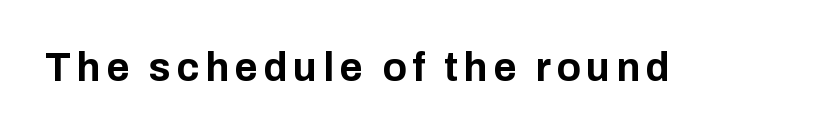
The image shows 40 px bold sans-serif type, upright; set not underlined; low stroke contrast and a medium x-height.
